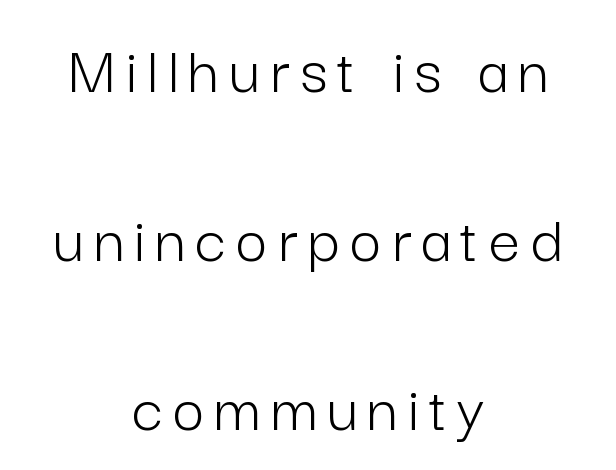
{"serif": "no", "italic": "no", "bold": "no", "weight": "light", "width": "normal", "stroke_contrast": "low", "x_height": "medium", "monospaced": "no", "underline": "no", "align": "center", "line_spacing": "loose", "line_spacing_ratio": 2.45, "glyph_px": 69}
